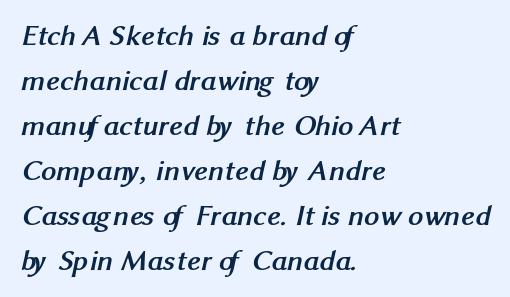
Q: Is the text bold? A: Yes.
Q: Is the typeface a serif or a sans-serif typeface? A: Sans-serif.
Q: Is the text underlined? A: No.
Q: How is the paragraph aligned? A: Left-aligned.
Q: Is the spacing between letters normal or unusually wide? A: Normal.
Q: Is the spacing between lines tight, normal or loose? A: Normal.
Q: Width (condensed, normal, or wide)? A: Normal.
Q: Stroke contrast? A: Medium.
Q: x-height? A: Medium.
Q: Monospaced? A: No.
